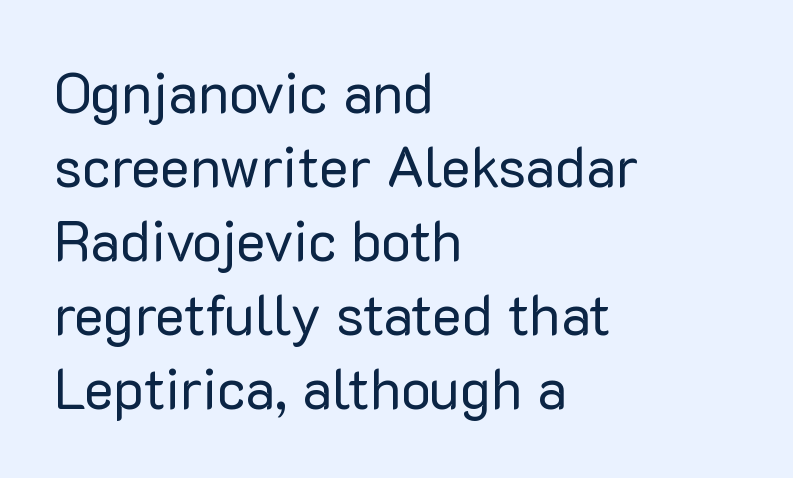
The image shows 56 px regular-weight sans-serif type, upright; set left-aligned, normal line spacing (1.32x), normal letter spacing, not underlined; low stroke contrast and a medium x-height.
